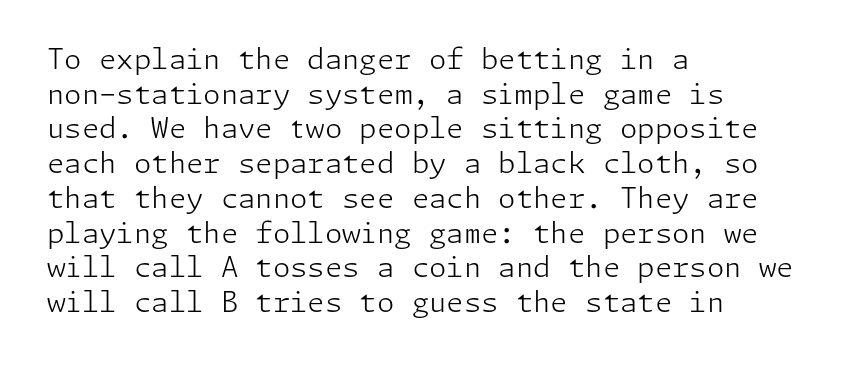
{"serif": "no", "italic": "no", "bold": "no", "weight": "light", "width": "normal", "stroke_contrast": "low", "x_height": "medium", "underline": "no", "align": "left", "line_spacing_ratio": 1.24, "letter_spacing": "normal", "letter_spacing_em": 0.0, "glyph_px": 28}
